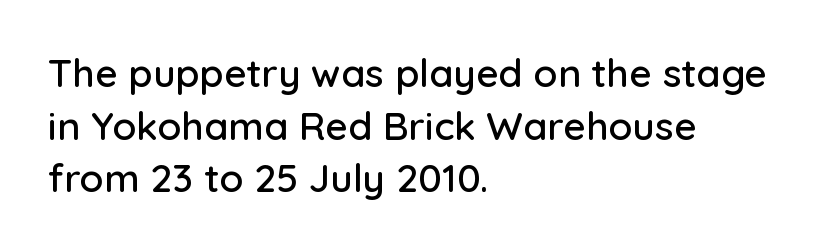
The line-height multiplier appears to be the usual default. No word sits above an underline. Glyph-to-glyph distance matches everyday printed text. The characters display no serif detailing; their extremities are plain. Each letter keeps its own natural width here, so spacing adapts to shape. The passage is arranged the way most books set body copy — flush left.
